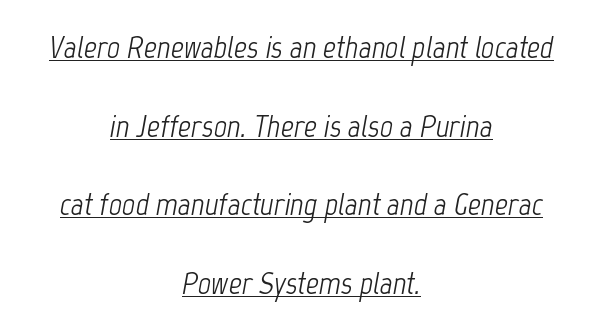
The image shows 32 px light, condensed type, italic (leaning right); set centered, loose line spacing (2.46x), normal letter spacing, underlined; low stroke contrast and a medium x-height.
